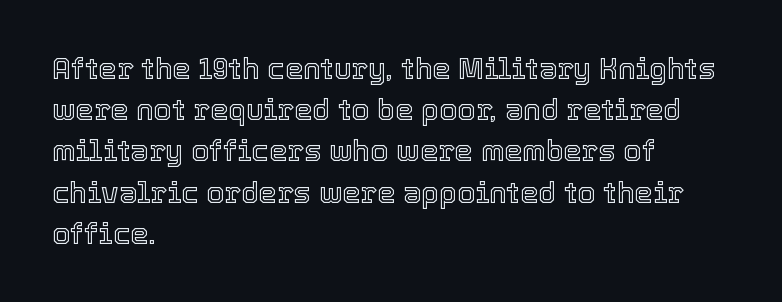
Q: Is the text italic (slanted)? A: No, it is upright.
Q: Is the text underlined? A: No.
Q: How is the paragraph aligned? A: Left-aligned.
Q: Is the spacing between letters normal or unusually wide? A: Normal.
Q: Is the spacing between lines tight, normal or loose? A: Normal.
Q: Width (condensed, normal, or wide)? A: Normal.
Q: x-height? A: Medium.
Q: Monospaced? A: No.
